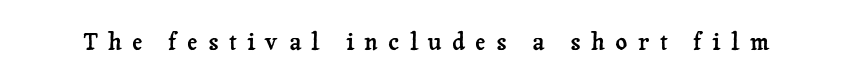
{"italic": "no", "underline": "no", "letter_spacing": "wide", "letter_spacing_em": 0.45, "glyph_px": 23}
